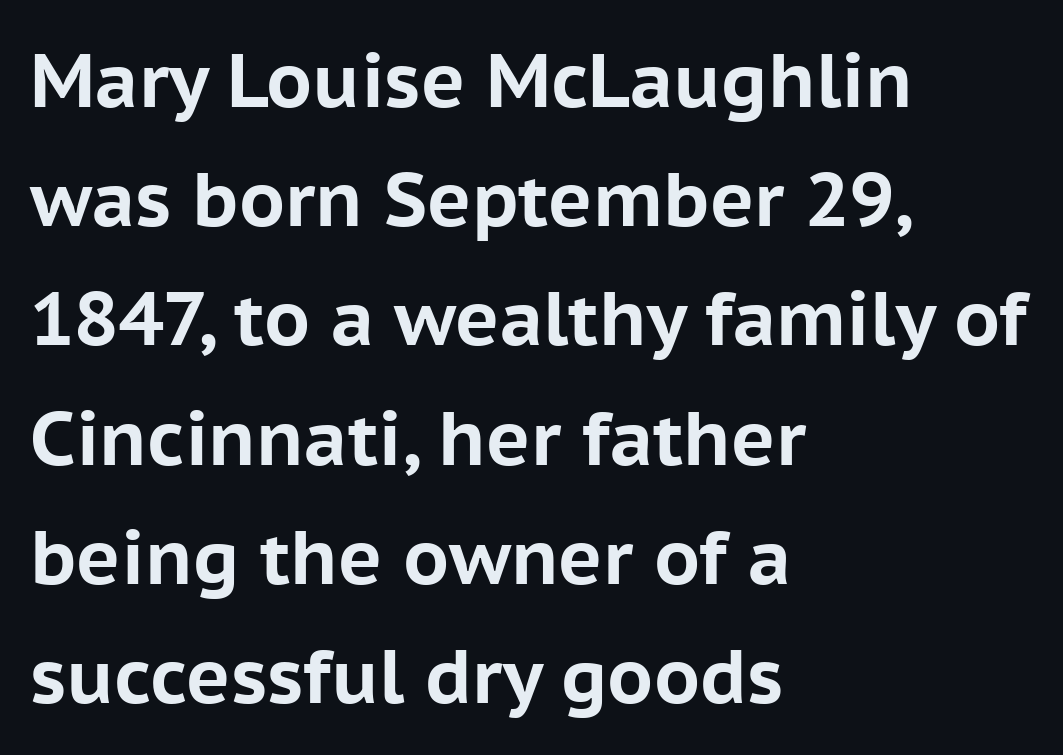
{"serif": "no", "italic": "no", "bold": "yes", "weight": "bold", "width": "normal", "stroke_contrast": "low", "x_height": "medium", "monospaced": "no", "underline": "no", "align": "left", "line_spacing": "normal", "line_spacing_ratio": 1.59, "letter_spacing": "normal", "letter_spacing_em": 0.0, "glyph_px": 75}
